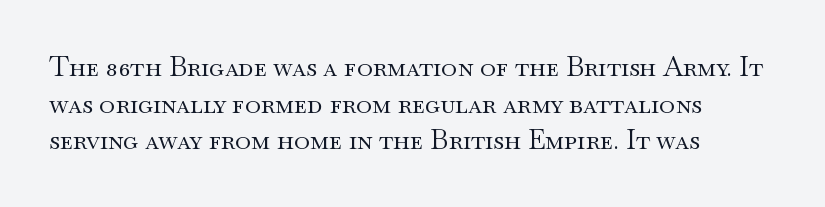
The image shows 27 px text type, upright; set left-aligned, normal line spacing (1.36x), normal letter spacing, not underlined.
